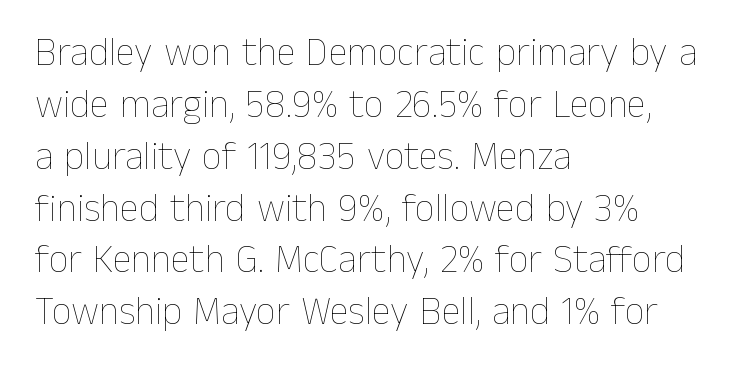
{"italic": "no", "bold": "no", "weight": "thin", "width": "normal", "stroke_contrast": "low", "x_height": "medium", "monospaced": "no", "underline": "no", "align": "left", "line_spacing": "normal", "line_spacing_ratio": 1.33, "letter_spacing": "normal", "letter_spacing_em": 0.0, "glyph_px": 39}
